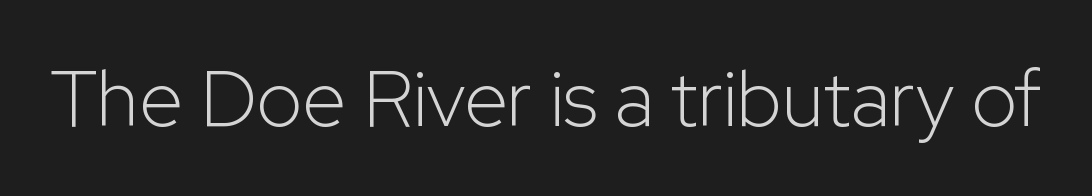
Ascenders rise straight up at ninety degrees. The space directly below the letters is spotless. What kind of face is this? One without serifs — a sans. This reads as an unemphasized weight, regular at the heaviest.
